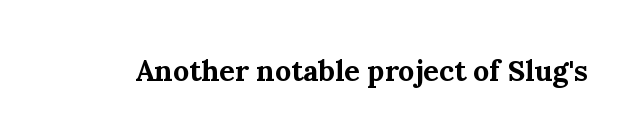
Tracking here is standard; glyphs follow each other at the usual distance. This sample has the flowing, uneven cadence of proportional lettering. Letters rest on an invisible, unmarked baseline. Characters remain perfectly vertical along every line. Serifs: yes, visible at the terminals of the letterforms.
